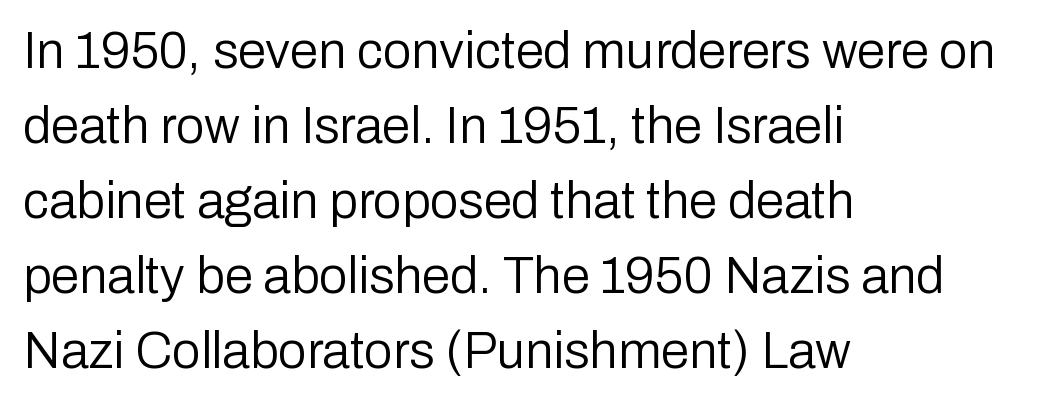
The image shows 51 px regular-weight sans-serif type, upright; set left-aligned, normal line spacing (1.47x), normal letter spacing, not underlined; low stroke contrast and a medium x-height.
